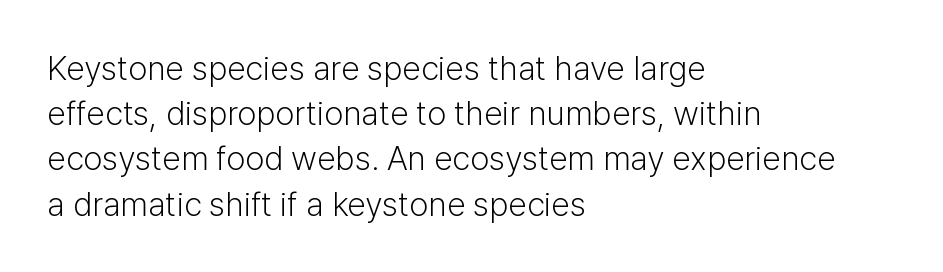
Q: Is the text bold? A: No.
Q: Is the text italic (slanted)? A: No, it is upright.
Q: Is the typeface a serif or a sans-serif typeface? A: Sans-serif.
Q: Is the text underlined? A: No.
Q: How is the paragraph aligned? A: Left-aligned.
Q: Is the spacing between letters normal or unusually wide? A: Normal.
Q: Is the spacing between lines tight, normal or loose? A: Normal.
Q: Width (condensed, normal, or wide)? A: Normal.
Q: Stroke contrast? A: Low.
Q: x-height? A: Medium.
Q: Monospaced? A: No.
